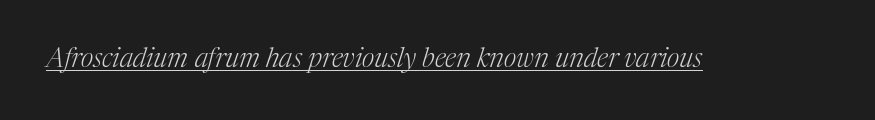
{"italic": "yes", "lean": "right", "slant_degrees": 17, "bold": "no", "underline": "yes", "letter_spacing": "normal", "letter_spacing_em": 0.0, "glyph_px": 27}
